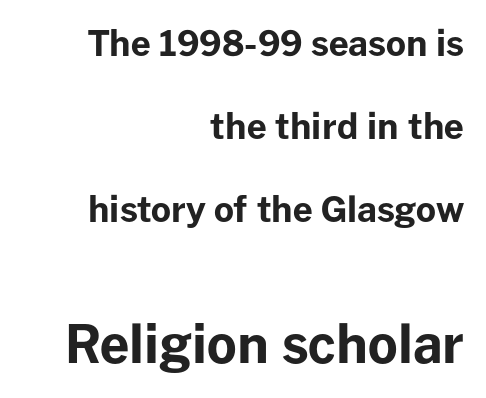
The image shows 52 px bold sans-serif type, upright; set right-aligned, loose line spacing (2.37x), normal letter spacing, not underlined; the second (bottom) block is 1.49x larger; low stroke contrast and a medium x-height.
